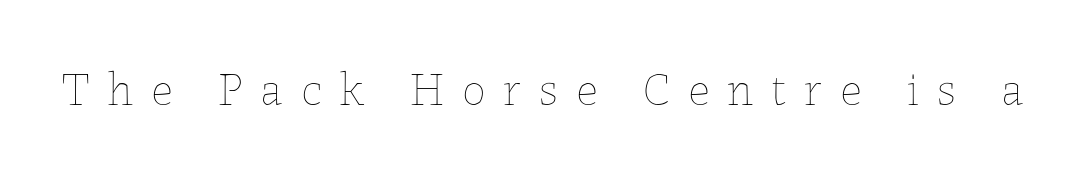
{"italic": "no", "bold": "no", "weight": "thin", "width": "normal", "stroke_contrast": "low", "x_height": "medium", "monospaced": "no", "underline": "no", "letter_spacing": "wide", "letter_spacing_em": 0.38, "glyph_px": 47}
